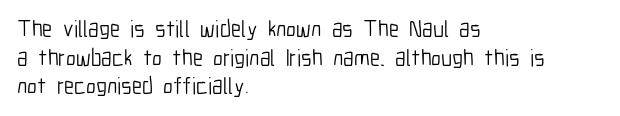
{"italic": "no", "bold": "no", "underline": "no", "align": "left", "line_spacing_ratio": 1.24, "letter_spacing": "normal", "letter_spacing_em": 0.0, "glyph_px": 23}
